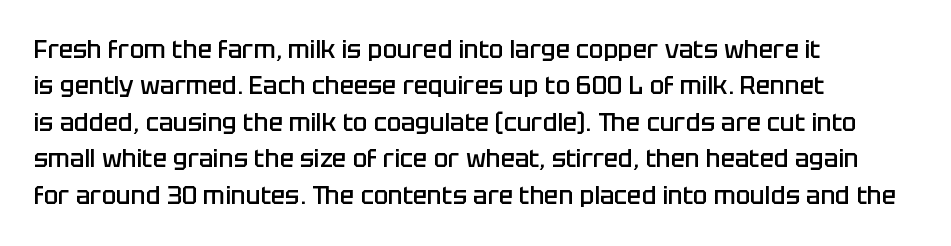
These lines keep a tight, regular rhythm from letter to letter. The foot of each line stays bare and open. The rag falls on the right side of this text block. The designer left line spacing at the default.
